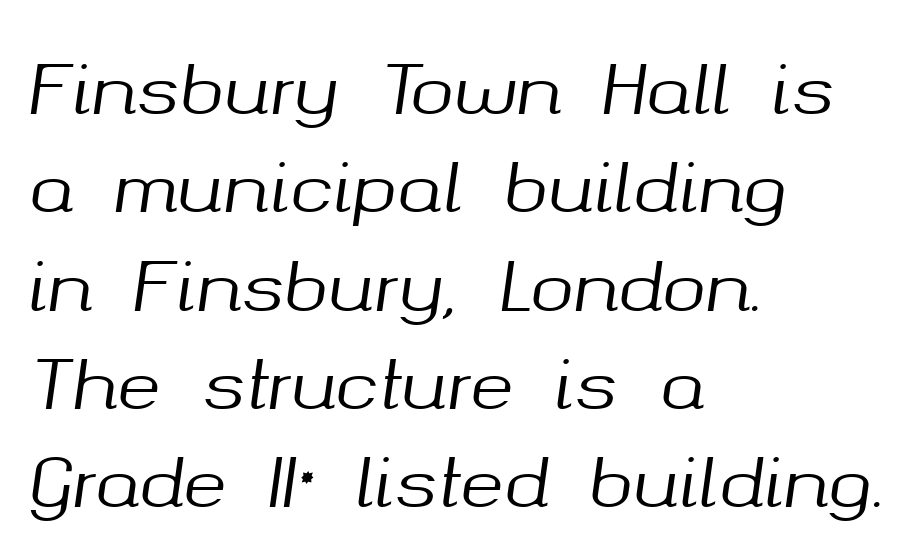
{"italic": "yes", "lean": "right", "slant_degrees": 8, "width": "normal", "stroke_contrast": "medium", "x_height": "medium", "monospaced": "no", "underline": "no", "align": "left", "line_spacing": "normal", "line_spacing_ratio": 1.49, "letter_spacing": "normal", "letter_spacing_em": 0.0, "glyph_px": 66}
